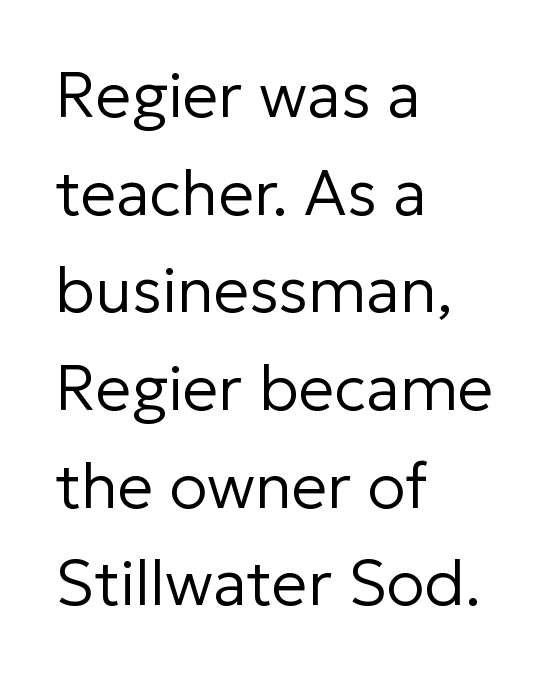
The image shows 63 px regular-weight sans-serif type, upright; set left-aligned, normal line spacing (1.55x), normal letter spacing, not underlined; low stroke contrast and a medium x-height.
